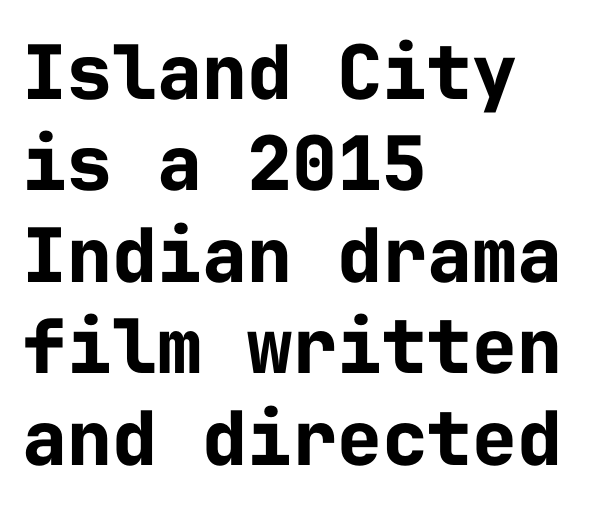
Q: Is the text bold? A: Yes.
Q: Is the text italic (slanted)? A: No, it is upright.
Q: Is the typeface a serif or a sans-serif typeface? A: Sans-serif.
Q: Is the text underlined? A: No.
Q: How is the paragraph aligned? A: Left-aligned.
Q: Is the spacing between letters normal or unusually wide? A: Normal.
Q: Width (condensed, normal, or wide)? A: Normal.
Q: Stroke contrast? A: Low.
Q: x-height? A: Medium.
Q: Monospaced? A: Yes.
